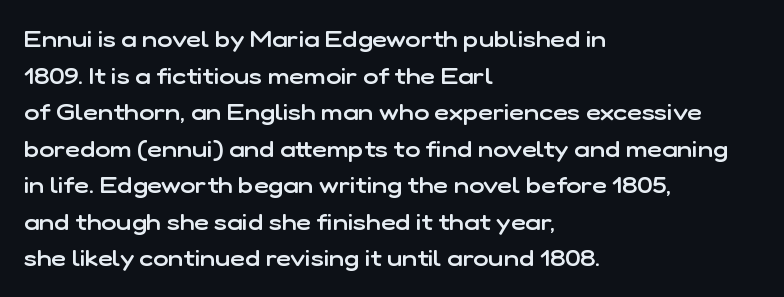
The type is set solid horizontally, with unmodified tracking. Visually the block forms a straight wall on the left and a jagged coastline on the right. Does the lettering tilt? It doesn't — this is upright. Baseline-to-baseline distance is the conventional proportion of letter height. Anything drawn beneath the words? Only blank space.
